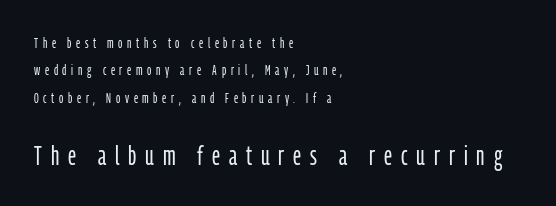
The image shows 27 px text type, upright; set left-aligned, loose line spacing (1.96x), unusually wide letter spacing (+0.33 em), not underlined; the second (bottom) block is 1.93x larger.
